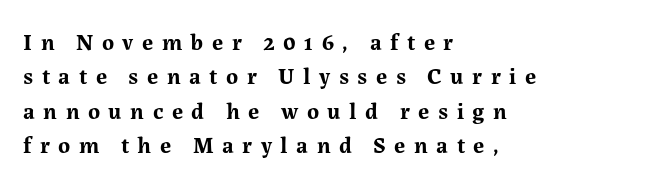
Q: Is the text bold? A: Yes.
Q: Is the text italic (slanted)? A: No, it is upright.
Q: Is the text underlined? A: No.
Q: How is the paragraph aligned? A: Left-aligned.
Q: Is the spacing between letters normal or unusually wide? A: Unusually wide.
Q: Is the spacing between lines tight, normal or loose? A: Normal.
